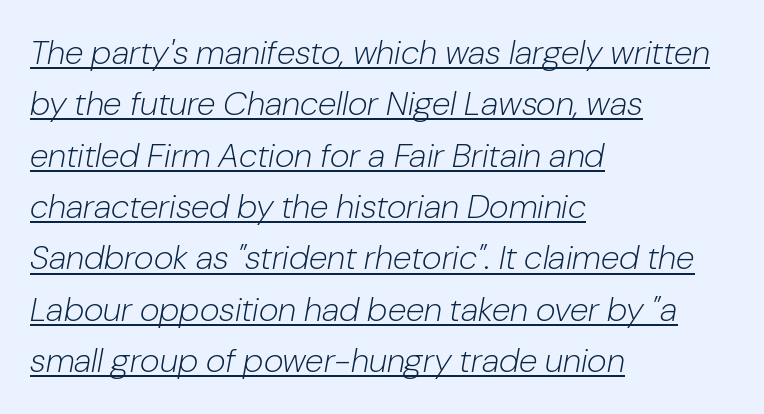
Each stroke keeps to a modest, everyday thickness or less. This rendering features underlined lettering. The designer left line spacing at the default. Reading down the block, your eye returns to a fixed left position each line. The rendering applies a slant to the glyphs. You could not count columns in this text — the font is proportionally spaced.
